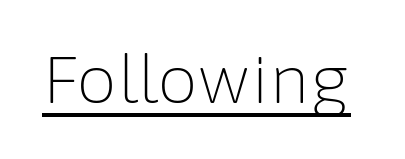
Bold? No — there's no thickening of the strokes. Character widths vary here, with narrow letters taking less room than wide ones. This is roman type, the default non-slanted kind. These characters rest on top of a visible drawn line.
